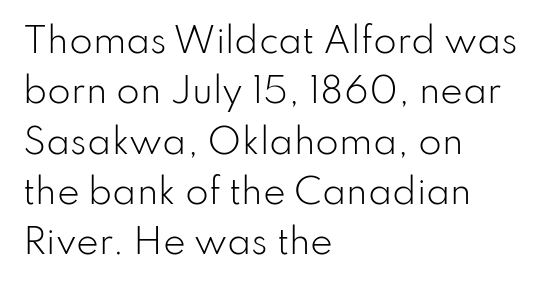
The image shows 34 px light sans-serif type, upright; set left-aligned, normal line spacing (1.48x), normal letter spacing, not underlined; low stroke contrast and a small x-height.
